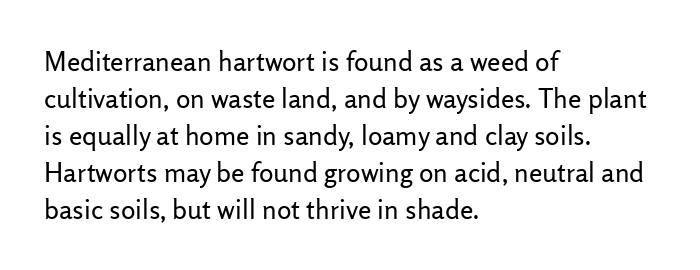
{"italic": "no", "bold": "no", "underline": "no", "align": "left", "line_spacing": "normal", "line_spacing_ratio": 1.37, "letter_spacing": "normal", "letter_spacing_em": 0.0, "glyph_px": 27}
